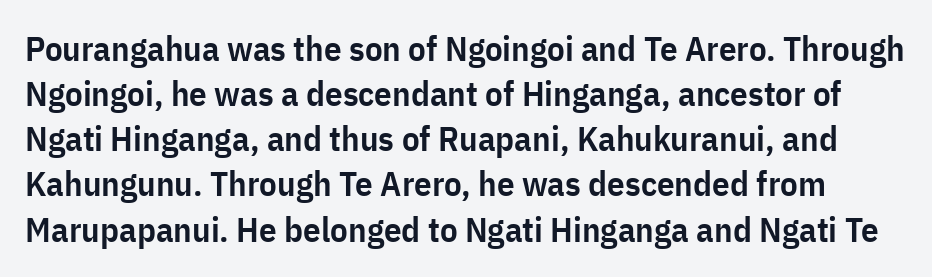
It's the straight-up-and-down kind of type. The font family rendered here belongs to the sans-serif group. The rendering uses a semibold face; strokes are thickened but not to full bold. Lines of text with bare space underneath. Short note: letters normally spaced.
